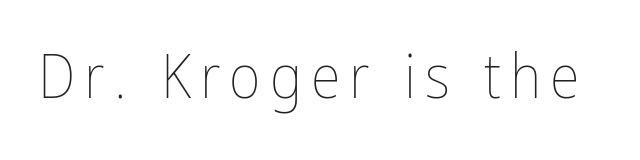
The image shows 61 px thin, condensed type, upright; set not underlined; low stroke contrast and a medium x-height.
